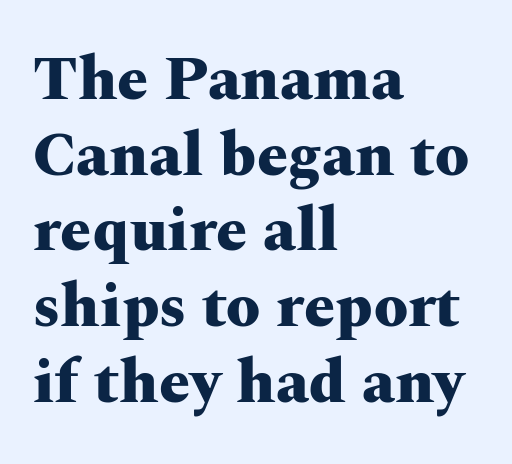
Notice how the stems are strictly vertical — no italics here. Yep, those are serifs on the letters. Proportional: the letters do not fall into vertical columns. Casual observation: everything's shoved over to the left. The letters sit at their default tracking, neither squeezed nor spread.
